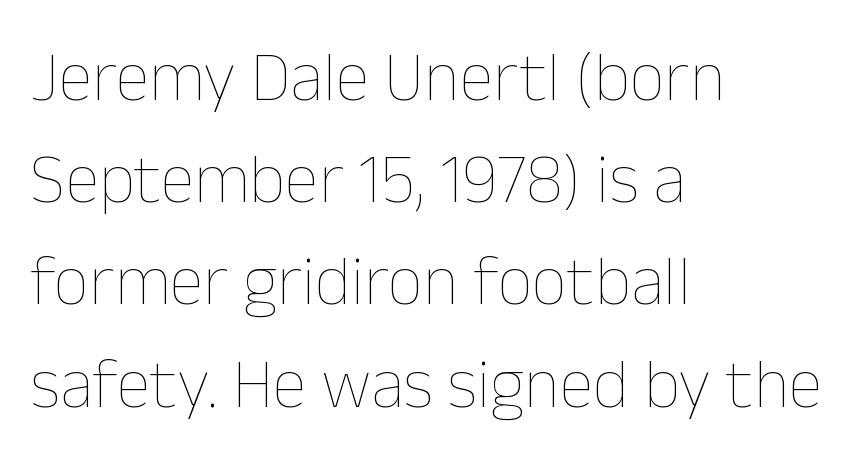
The image shows 70 px thin type, upright; set left-aligned, normal line spacing (1.46x), normal letter spacing, not underlined; low stroke contrast and a medium x-height.
